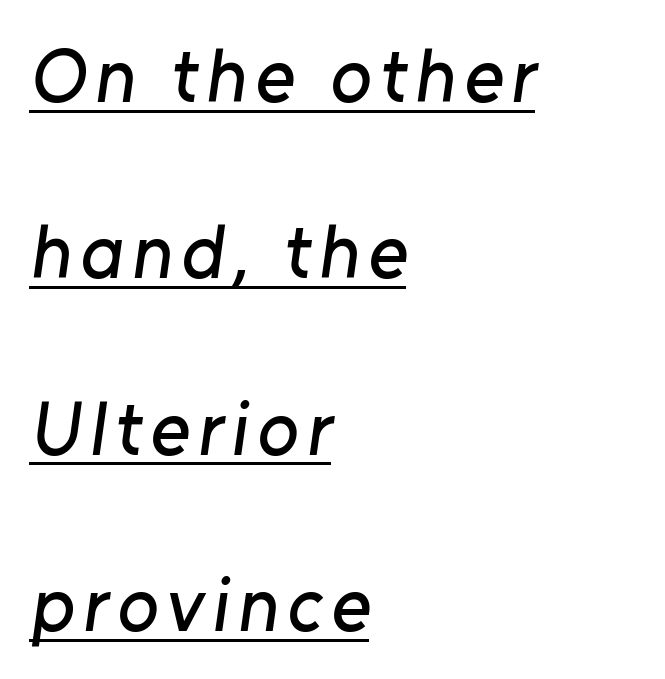
{"serif": "no", "width": "normal", "stroke_contrast": "low", "x_height": "medium", "monospaced": "no", "underline": "yes", "align": "left", "line_spacing": "loose", "line_spacing_ratio": 2.32, "glyph_px": 76}
